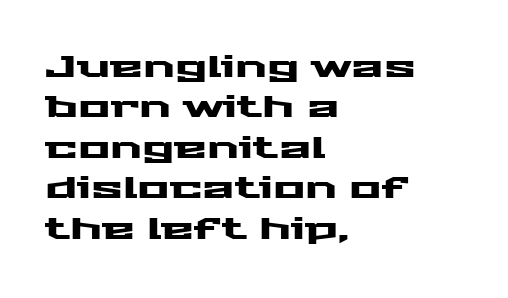
{"serif": "no", "italic": "no", "width": "wide", "stroke_contrast": "medium", "x_height": "medium", "monospaced": "no", "underline": "no", "align": "left", "line_spacing": "normal", "line_spacing_ratio": 1.35, "letter_spacing": "normal", "letter_spacing_em": 0.0, "glyph_px": 30}
